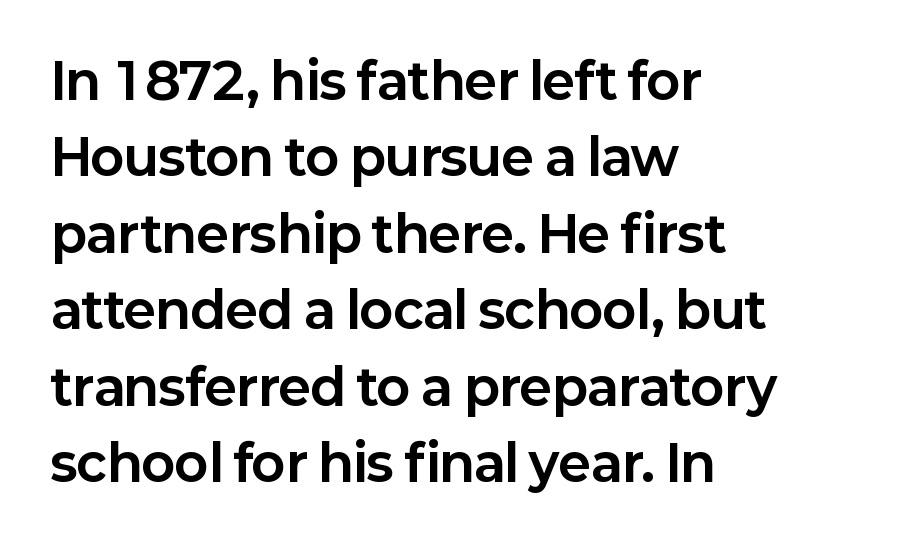
{"serif": "no", "italic": "no", "bold": "yes", "weight": "bold", "width": "normal", "stroke_contrast": "low", "x_height": "medium", "monospaced": "no", "underline": "no", "align": "left", "line_spacing": "normal", "line_spacing_ratio": 1.53, "letter_spacing": "normal", "letter_spacing_em": 0.0, "glyph_px": 50}
